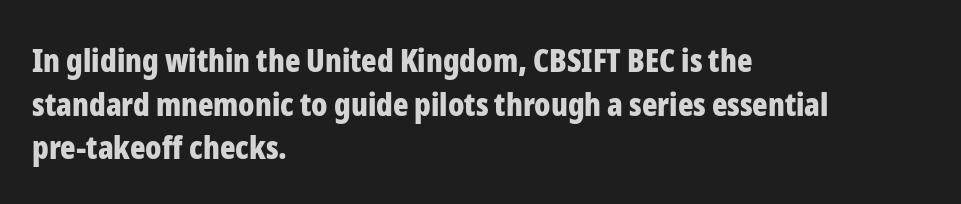
The image shows 32 px bold, condensed sans-serif type, upright; set left-aligned, normal line spacing (1.36x), normal letter spacing, not underlined; low stroke contrast and a medium x-height.
